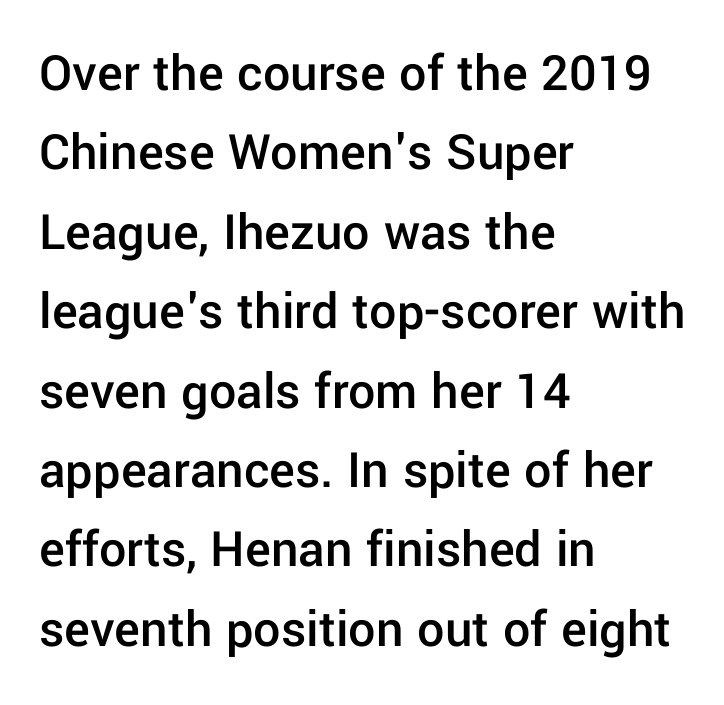
The image shows 54 px semibold sans-serif type, upright; set left-aligned, normal line spacing (1.47x), normal letter spacing, not underlined; low stroke contrast and a medium x-height.
